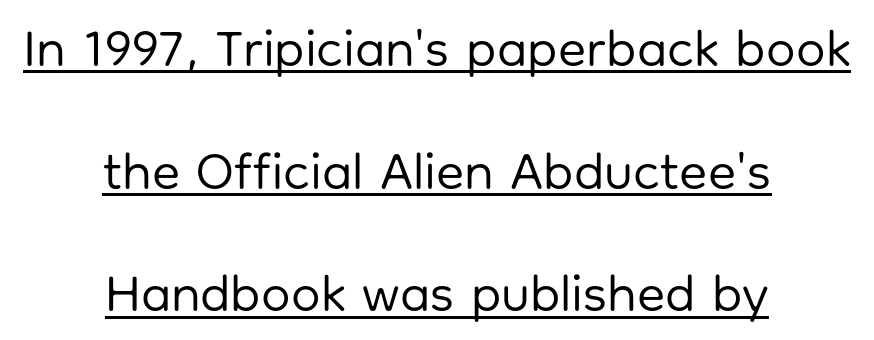
Q: Is the text bold? A: No.
Q: Is the text italic (slanted)? A: No, it is upright.
Q: Is the typeface a serif or a sans-serif typeface? A: Sans-serif.
Q: Is the text underlined? A: Yes.
Q: How is the paragraph aligned? A: Centered.
Q: Is the spacing between letters normal or unusually wide? A: Normal.
Q: Is the spacing between lines tight, normal or loose? A: Loose.
Q: Width (condensed, normal, or wide)? A: Normal.
Q: Stroke contrast? A: Low.
Q: x-height? A: Medium.
Q: Monospaced? A: No.
